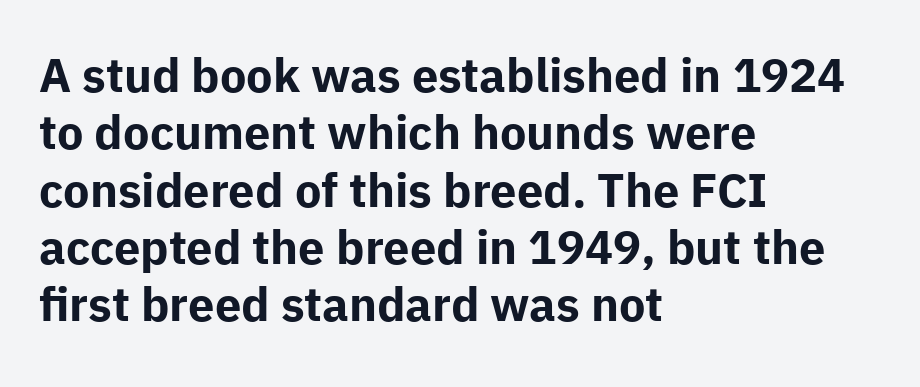
Q: Is the text bold? A: Yes.
Q: Is the text italic (slanted)? A: No, it is upright.
Q: Is the typeface a serif or a sans-serif typeface? A: Sans-serif.
Q: Is the text underlined? A: No.
Q: How is the paragraph aligned? A: Left-aligned.
Q: Is the spacing between letters normal or unusually wide? A: Normal.
Q: Width (condensed, normal, or wide)? A: Normal.
Q: Stroke contrast? A: Low.
Q: x-height? A: Medium.
Q: Monospaced? A: No.
